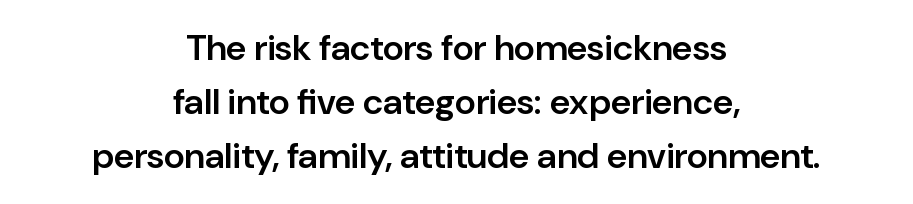
{"serif": "no", "italic": "no", "bold": "semi", "weight": "semibold", "width": "normal", "stroke_contrast": "low", "x_height": "medium", "monospaced": "no", "underline": "no", "align": "center", "line_spacing": "normal", "line_spacing_ratio": 1.5, "letter_spacing": "normal", "letter_spacing_em": 0.0, "glyph_px": 36}
